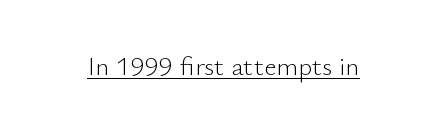
{"italic": "no", "bold": "no", "underline": "yes", "letter_spacing": "normal", "letter_spacing_em": 0.0, "glyph_px": 27}
